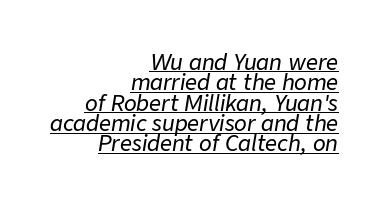
The lines are quadded right. Slant detected: the letters are inclined. There is no visible air inserted between adjacent glyphs. Vertically, the passage feels compressed, each row crowding the next. These characters rest on top of a visible drawn line.
